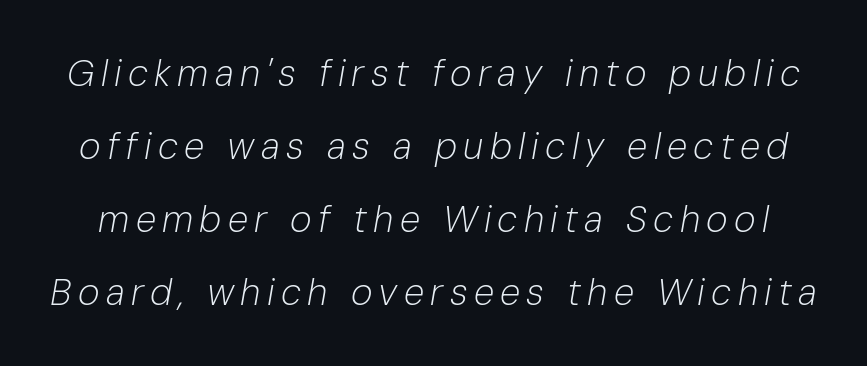
{"italic": "yes", "lean": "right", "slant_degrees": 10, "bold": "no", "weight": "light", "width": "normal", "stroke_contrast": "low", "x_height": "medium", "monospaced": "no", "underline": "no", "line_spacing": "loose", "line_spacing_ratio": 1.97, "glyph_px": 37}
